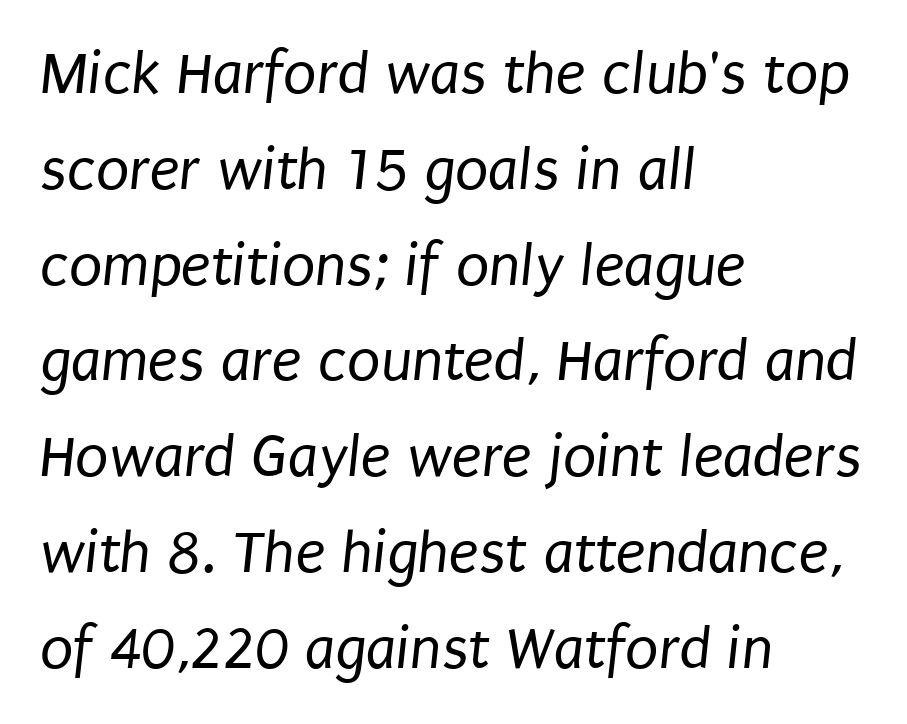
The image shows 61 px regular-weight, condensed sans-serif type; set left-aligned, normal line spacing (1.57x), normal letter spacing, not underlined; low stroke contrast and a large x-height.
